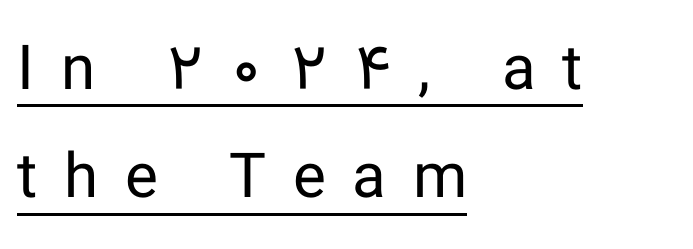
Q: Is the text bold? A: No.
Q: Is the text italic (slanted)? A: No, it is upright.
Q: Is the typeface a serif or a sans-serif typeface? A: Sans-serif.
Q: Is the text underlined? A: Yes.
Q: How is the paragraph aligned? A: Left-aligned.
Q: Is the spacing between letters normal or unusually wide? A: Unusually wide.
Q: Width (condensed, normal, or wide)? A: Normal.
Q: Stroke contrast? A: Low.
Q: x-height? A: Medium.
Q: Monospaced? A: No.
